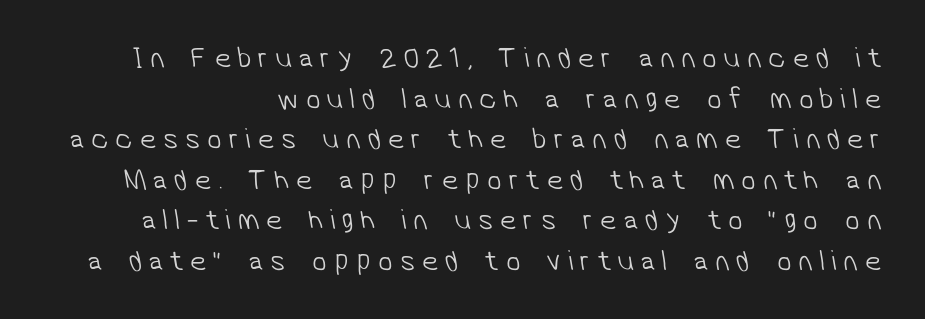
{"serif": "no", "bold": "no", "weight": "light", "width": "normal", "stroke_contrast": "low", "x_height": "medium", "monospaced": "no", "underline": "no", "line_spacing": "normal", "line_spacing_ratio": 1.4, "letter_spacing": "wide", "letter_spacing_em": 0.24, "glyph_px": 29}
